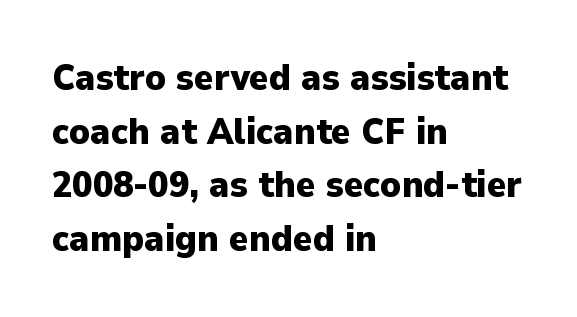
{"serif": "no", "italic": "no", "bold": "yes", "weight": "heavy", "width": "normal", "stroke_contrast": "low", "x_height": "medium", "monospaced": "no", "underline": "no", "align": "left", "line_spacing": "normal", "line_spacing_ratio": 1.45, "letter_spacing": "normal", "letter_spacing_em": 0.0, "glyph_px": 37}
